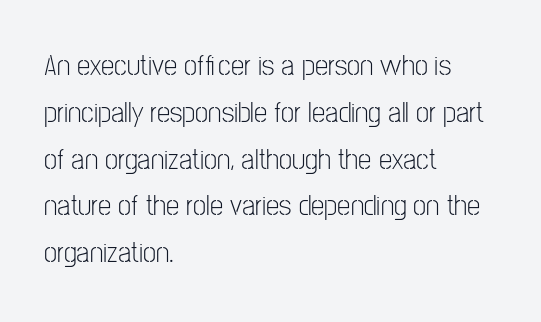
{"serif": "no", "italic": "no", "bold": "no", "weight": "light", "width": "condensed", "stroke_contrast": "low", "x_height": "medium", "monospaced": "no", "underline": "no", "align": "left", "line_spacing": "normal", "line_spacing_ratio": 1.56, "letter_spacing": "normal", "letter_spacing_em": 0.0, "glyph_px": 30}
